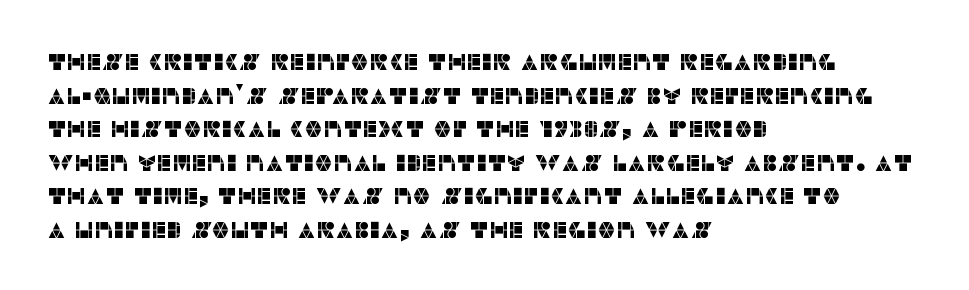
{"italic": "no", "underline": "no", "align": "left", "line_spacing": "normal", "line_spacing_ratio": 1.46, "letter_spacing": "normal", "letter_spacing_em": 0.0, "glyph_px": 23}
